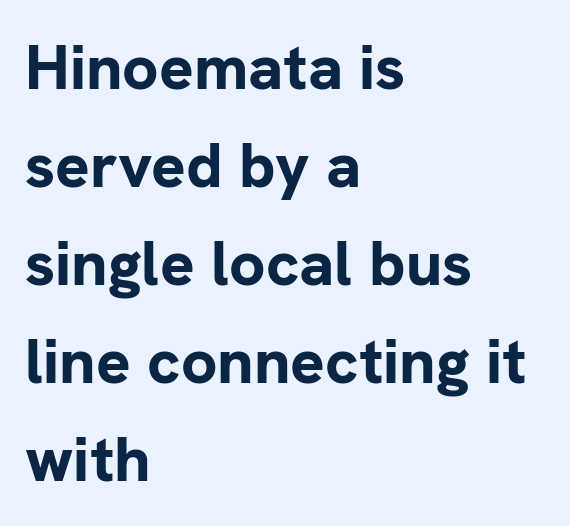
{"serif": "no", "italic": "no", "bold": "yes", "weight": "bold", "width": "normal", "stroke_contrast": "low", "x_height": "medium", "monospaced": "no", "underline": "no", "align": "left", "line_spacing": "normal", "line_spacing_ratio": 1.53, "letter_spacing": "normal", "letter_spacing_em": 0.0, "glyph_px": 64}
